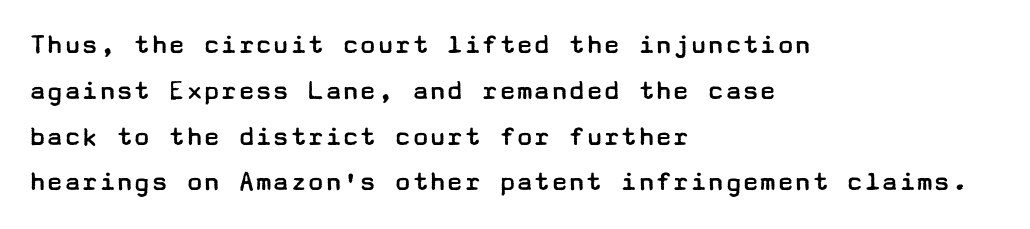
The passage shown stacks its lines at a standard gap. Horizontal alignment here is leftward, the default for most running prose. Nobody touched the tracking dial on this one. Check where the strokes stop: nothing finishes them off — pure sans. The strokes carry an ordinary text weight at most. The lettering holds an erect, upright posture throughout.
